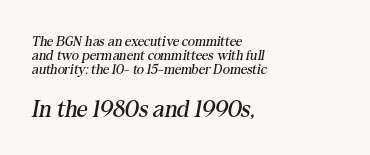
The image shows 24 px text type, italic (leaning right); set left-aligned, tight line spacing (1.01x), normal letter spacing, not underlined; the second (bottom) block is 1.71x larger.
